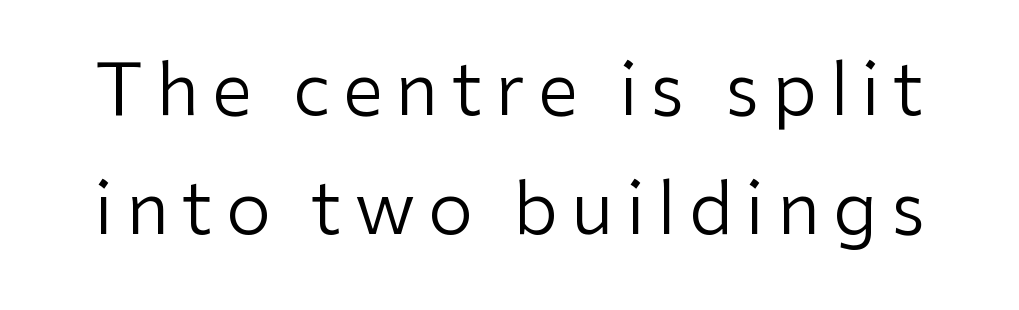
The image shows 72 px regular-weight sans-serif type, upright; set normal line spacing (1.65x), not underlined; low stroke contrast and a medium x-height.
